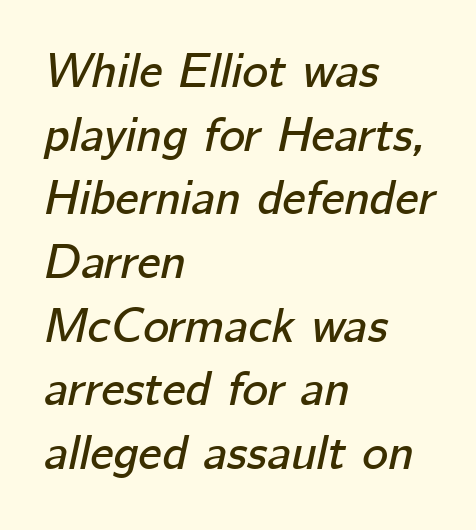
Every row of glyphs begins at an identical x-position on the left. Observe the lean: these are italic letterforms. Character widths vary here, with narrow letters taking less room than wide ones. The foot of each line stays bare and open.
